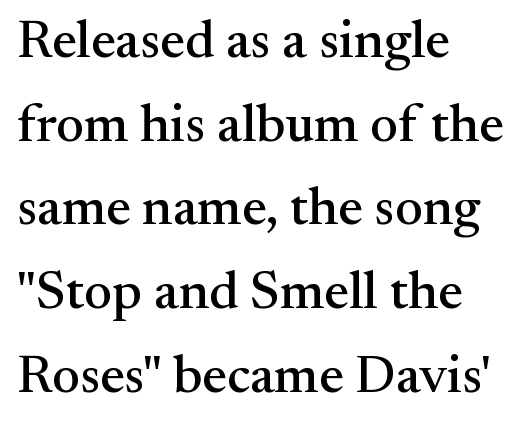
{"serif": "yes", "italic": "no", "width": "normal", "stroke_contrast": "medium", "x_height": "small", "monospaced": "no", "underline": "no", "align": "left", "line_spacing": "normal", "line_spacing_ratio": 1.55, "letter_spacing": "normal", "letter_spacing_em": 0.0, "glyph_px": 54}
